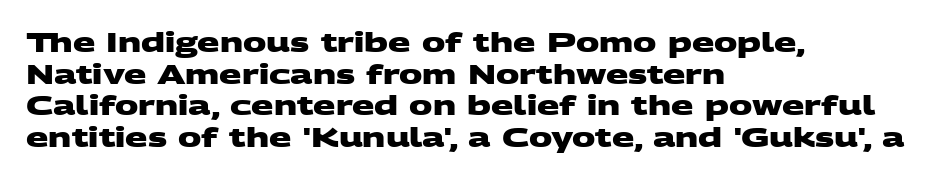
{"bold": "yes", "underline": "no", "align": "left", "line_spacing_ratio": 1.22, "letter_spacing": "normal", "letter_spacing_em": 0.0, "glyph_px": 26}
